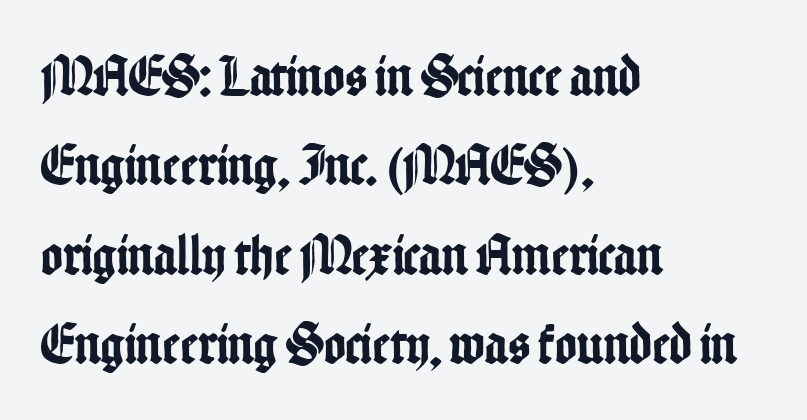
{"serif": "no", "italic": "no", "width": "condensed", "stroke_contrast": "low", "x_height": "medium", "monospaced": "no", "underline": "no", "align": "left", "line_spacing": "normal", "line_spacing_ratio": 1.54, "letter_spacing": "normal", "letter_spacing_em": 0.0, "glyph_px": 58}
